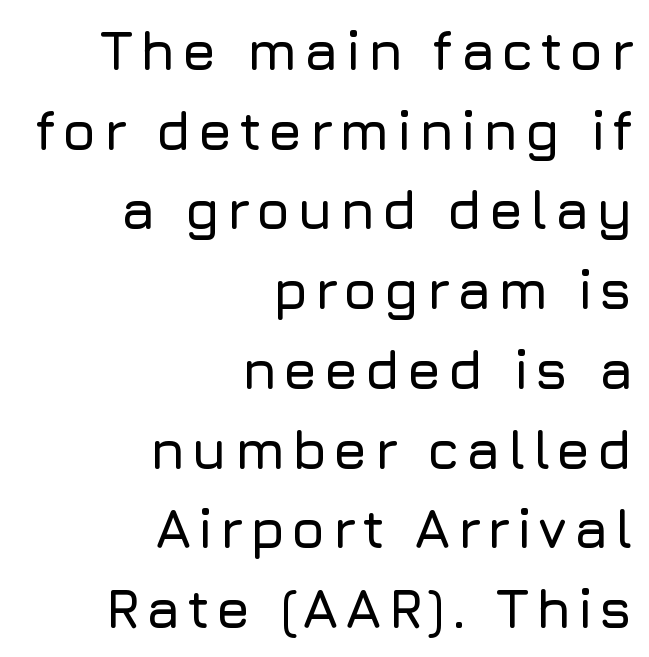
The axis of the letterforms is exactly vertical. These lines are set flush right with a ragged left edge. Letters rest on an invisible, unmarked baseline. One glance says typical: line gaps are just what's usual. Is this a fixed-width face? No — the glyphs have proportional, varying widths. Letterform terminals end flat and unadorned throughout the passage.
